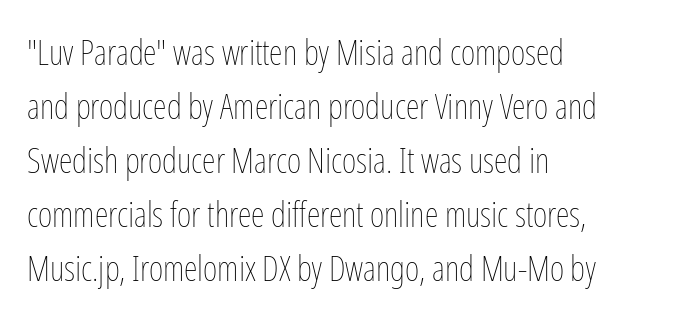
{"italic": "no", "bold": "no", "weight": "thin", "width": "condensed", "stroke_contrast": "low", "x_height": "medium", "monospaced": "no", "underline": "no", "align": "left", "line_spacing": "normal", "line_spacing_ratio": 1.54, "letter_spacing": "normal", "letter_spacing_em": 0.0, "glyph_px": 35}
